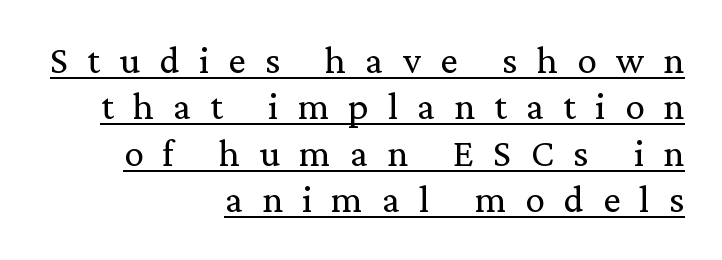
Words appear elongated and porous because spacing is wide. Beneath each row of characters lies a ruled line. The paragraph shown leans on its right margin. The rendering uses natural spacing where letterforms have individual widths. Think standard paragraph weight, or any step lighter than that. Serifs: yes, visible at the terminals of the letterforms.
